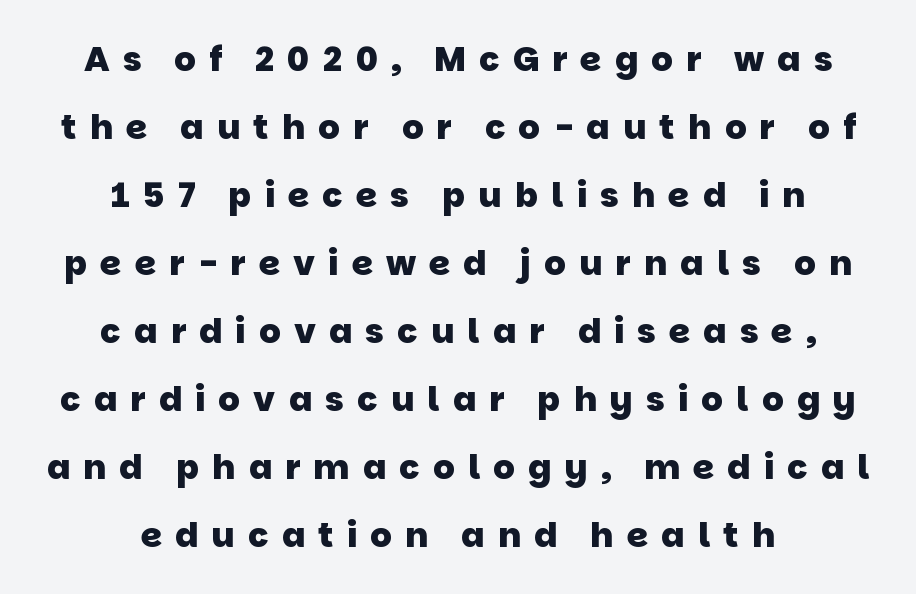
{"serif": "no", "bold": "yes", "weight": "heavy", "width": "normal", "stroke_contrast": "low", "x_height": "large", "monospaced": "no", "underline": "no", "align": "center", "line_spacing": "loose", "line_spacing_ratio": 2.0, "letter_spacing": "wide", "letter_spacing_em": 0.39, "glyph_px": 34}
